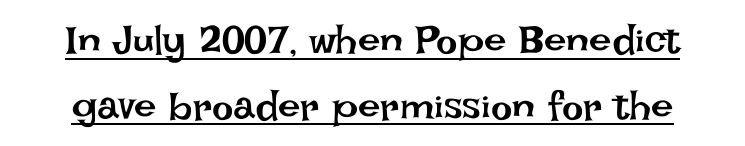
Q: Is the text bold? A: No.
Q: Is the text italic (slanted)? A: No, it is upright.
Q: Is the text underlined? A: Yes.
Q: Is the spacing between letters normal or unusually wide? A: Normal.
Q: Is the spacing between lines tight, normal or loose? A: Normal.
Q: Width (condensed, normal, or wide)? A: Normal.
Q: Stroke contrast? A: Low.
Q: x-height? A: Large.
Q: Monospaced? A: No.
